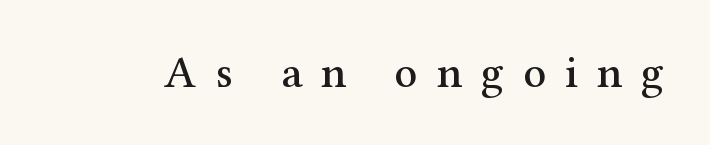
The face used here is rendered with a markedly widened letterfit. The area under the type is left untouched. The lettering stays uniformly vertical, giving the passage a roman look. Note: serifs present on the glyphs. Looks like regular typesetting: each glyph gets only the width it needs.
